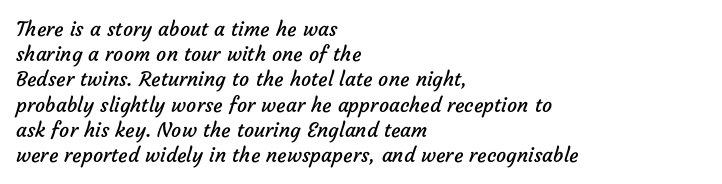
Q: Is the text bold? A: No.
Q: Is the text underlined? A: No.
Q: How is the paragraph aligned? A: Left-aligned.
Q: Is the spacing between letters normal or unusually wide? A: Normal.
Q: Is the spacing between lines tight, normal or loose? A: Normal.
